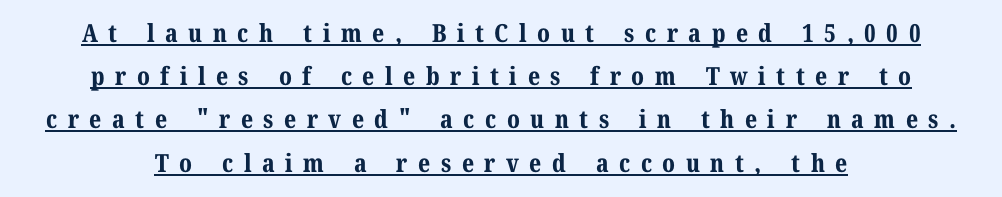
{"italic": "no", "bold": "yes", "underline": "yes", "align": "center", "line_spacing_ratio": 1.73, "letter_spacing": "wide", "letter_spacing_em": 0.42, "glyph_px": 25}
